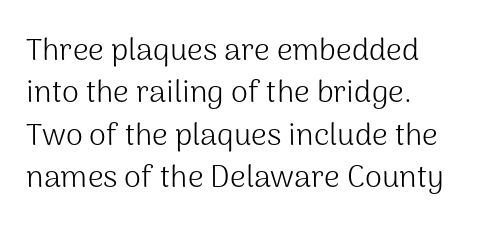
Type without underlining. The rendering uses natural spacing where letterforms have individual widths. Font category for this specimen: sans-serif. Where is the straight margin? On the left.
